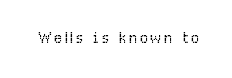
Nope, not italic — everything's standing straight. Weight: regular or lighter. This rendering features lettering with no underline.
